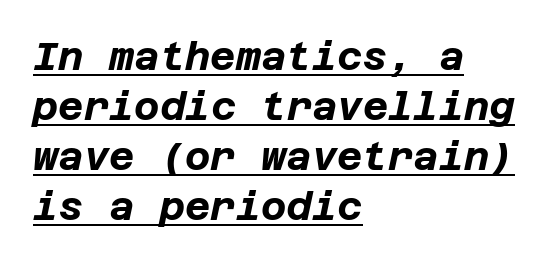
Q: Is the text bold? A: Yes.
Q: Is the text italic (slanted)? A: Yes, it leans right by about 12 degrees.
Q: Is the text underlined? A: Yes.
Q: How is the paragraph aligned? A: Left-aligned.
Q: Is the spacing between letters normal or unusually wide? A: Normal.
Q: Is the spacing between lines tight, normal or loose? A: Normal.
Q: Width (condensed, normal, or wide)? A: Normal.
Q: Stroke contrast? A: Low.
Q: x-height? A: Large.
